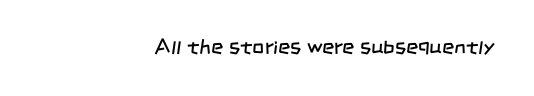
Q: Is the text bold? A: No.
Q: Is the text underlined? A: No.
Q: How is the paragraph aligned? A: Right-aligned.
Q: Is the spacing between letters normal or unusually wide? A: Normal.
